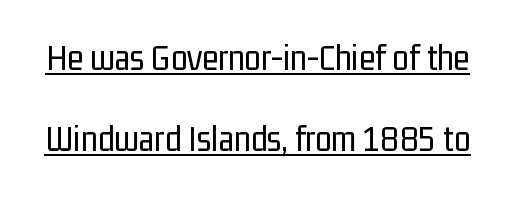
Looks like regular typesetting: each glyph gets only the width it needs. Quick note: interline space is abundant. This is roman type, the default non-slanted kind. Students, observe the line beneath the letters — that is underlining. This is not heavy type; no bold has been used. Standard letterfit; no display-style spreading of the glyphs.
